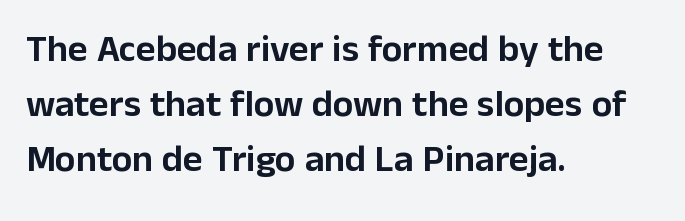
The image shows 38 px sans-serif type, upright; set left-aligned, normal line spacing (1.45x), normal letter spacing, not underlined; low stroke contrast and a medium x-height.
